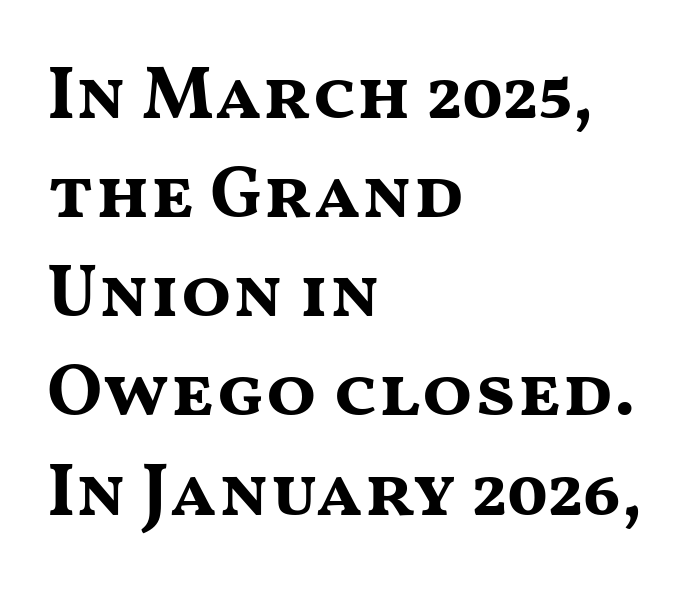
{"serif": "no", "italic": "no", "bold": "yes", "weight": "bold", "width": "wide", "stroke_contrast": "medium", "x_height": "medium", "monospaced": "no", "underline": "no", "align": "left", "line_spacing": "normal", "line_spacing_ratio": 1.34, "letter_spacing": "normal", "letter_spacing_em": 0.0, "glyph_px": 74}
